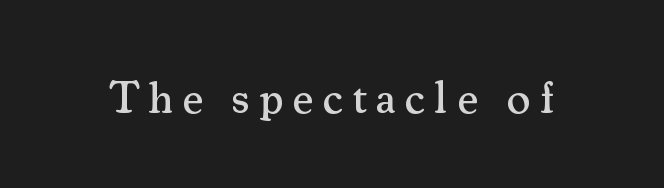
Q: Is the text italic (slanted)? A: No, it is upright.
Q: Is the typeface a serif or a sans-serif typeface? A: Serif.
Q: Is the text underlined? A: No.
Q: Width (condensed, normal, or wide)? A: Normal.
Q: Stroke contrast? A: Medium.
Q: x-height? A: Small.
Q: Monospaced? A: No.
